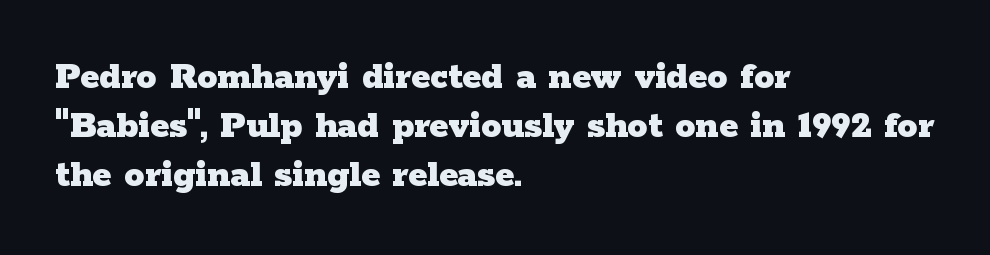
Q: Is the text bold? A: Yes.
Q: Is the text italic (slanted)? A: No, it is upright.
Q: Is the typeface a serif or a sans-serif typeface? A: Serif.
Q: Is the text underlined? A: No.
Q: How is the paragraph aligned? A: Left-aligned.
Q: Is the spacing between letters normal or unusually wide? A: Normal.
Q: Width (condensed, normal, or wide)? A: Wide.
Q: Stroke contrast? A: Low.
Q: x-height? A: Medium.
Q: Monospaced? A: No.
